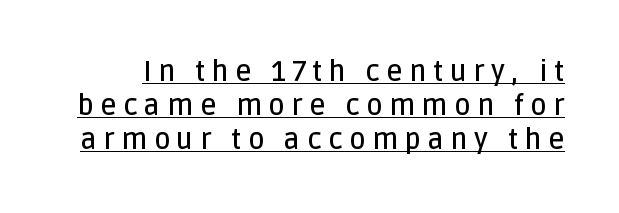
The image shows 28 px semibold sans-serif type, upright; set line spacing 1.21x, unusually wide letter spacing (+0.23 em), underlined; low stroke contrast and a large x-height.
